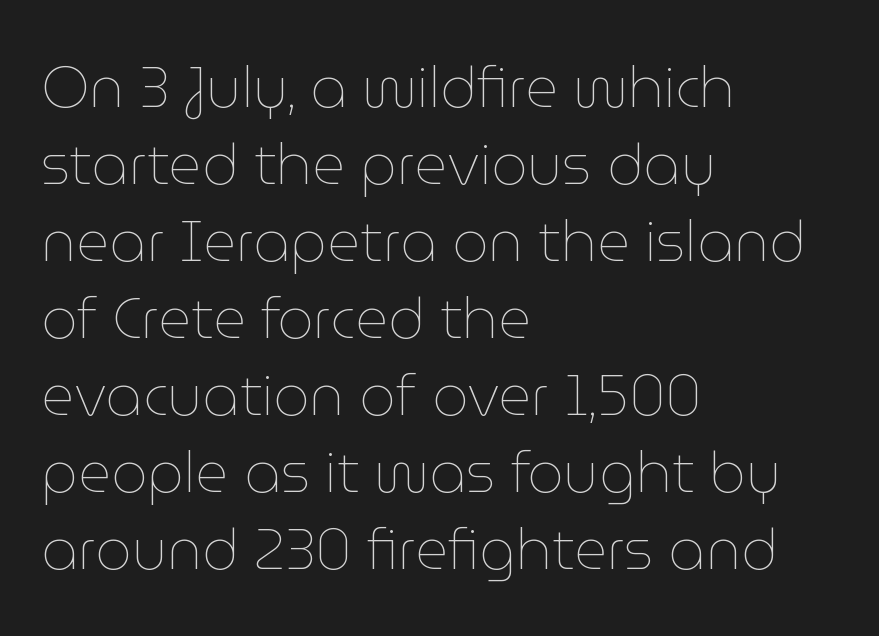
The rendering uses a moderate line-height, typical for paragraphs. Italic? Not at all — the glyphs are vertical. Is the block centered? No — it sits flush against the left margin. A light-to-regular cut is what we see here. These lines keep a tight, regular rhythm from letter to letter.
